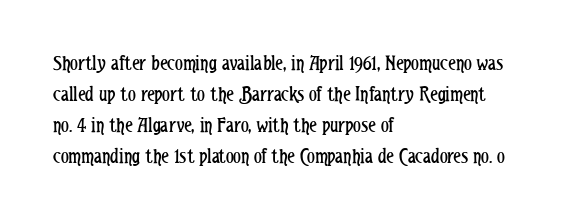
The words here are not underlined. Default kerning and tracking; the words read as compact shapes. The paragraph shown leans on its left margin. Posture: straight, roman, zero tilt. Vertical stems look standard width or narrower in stroke. Vertical spacing — default.
